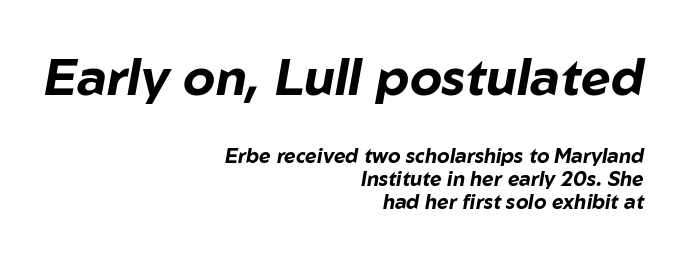
Q: Is the text bold? A: Yes.
Q: Is the text italic (slanted)? A: Yes, it leans right by about 10 degrees.
Q: Is the text underlined? A: No.
Q: How is the paragraph aligned? A: Right-aligned.
Q: Is the spacing between letters normal or unusually wide? A: Normal.
Q: Is the spacing between lines tight, normal or loose? A: Tight.
Q: Which block of text is set in a larger size, the first (top) or the second (bottom)? A: The first (top) one.
Q: Width (condensed, normal, or wide)? A: Normal.
Q: Stroke contrast? A: Low.
Q: x-height? A: Medium.
Q: Monospaced? A: No.
